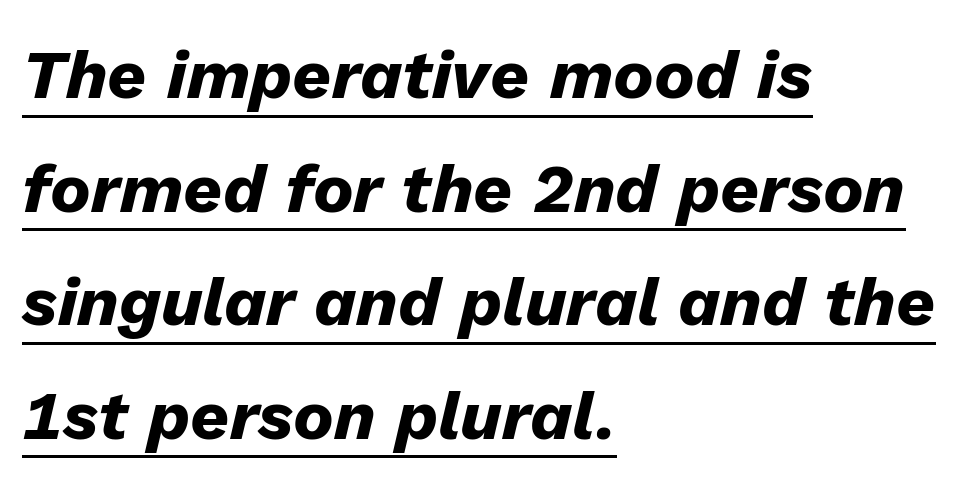
Q: Is the text bold? A: Yes.
Q: Is the text italic (slanted)? A: Yes, it leans right by about 13 degrees.
Q: Is the text underlined? A: Yes.
Q: How is the paragraph aligned? A: Left-aligned.
Q: Is the spacing between letters normal or unusually wide? A: Normal.
Q: Is the spacing between lines tight, normal or loose? A: Normal.
Q: Width (condensed, normal, or wide)? A: Normal.
Q: Stroke contrast? A: Low.
Q: x-height? A: Medium.
Q: Monospaced? A: No.
